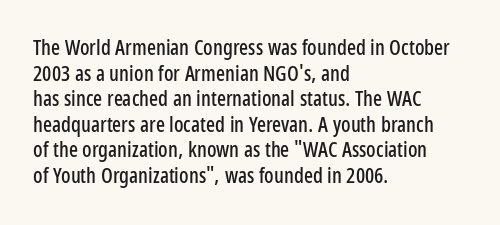
Line beginnings align vertically; line endings do not. Posture: vertical. A typesetter would call this zero additional tracking. The baseline area is clear.
